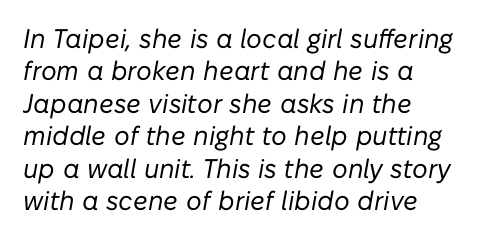
{"italic": "yes", "lean": "right", "slant_degrees": 10, "bold": "no", "underline": "no", "line_spacing_ratio": 1.2, "letter_spacing": "normal", "letter_spacing_em": 0.0, "glyph_px": 27}
